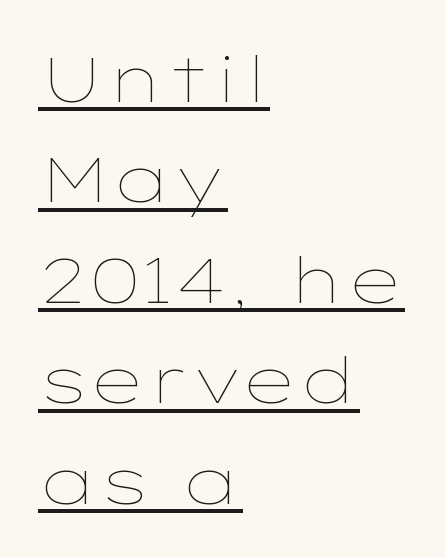
Q: Is the text bold? A: No.
Q: Is the text italic (slanted)? A: No, it is upright.
Q: Is the text underlined? A: Yes.
Q: How is the paragraph aligned? A: Left-aligned.
Q: Is the spacing between letters normal or unusually wide? A: Normal.
Q: Is the spacing between lines tight, normal or loose? A: Normal.
Q: Width (condensed, normal, or wide)? A: Wide.
Q: Stroke contrast? A: Low.
Q: x-height? A: Medium.
Q: Monospaced? A: No.
